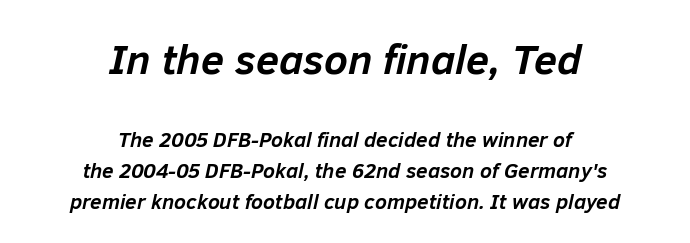
Q: Is the text bold? A: Yes.
Q: Is the text italic (slanted)? A: Yes, it leans right by about 12 degrees.
Q: Is the text underlined? A: No.
Q: How is the paragraph aligned? A: Centered.
Q: Is the spacing between letters normal or unusually wide? A: Normal.
Q: Is the spacing between lines tight, normal or loose? A: Normal.
Q: Which block of text is set in a larger size, the first (top) or the second (bottom)? A: The first (top) one.
Q: Width (condensed, normal, or wide)? A: Normal.
Q: Stroke contrast? A: Low.
Q: x-height? A: Medium.
Q: Monospaced? A: No.
